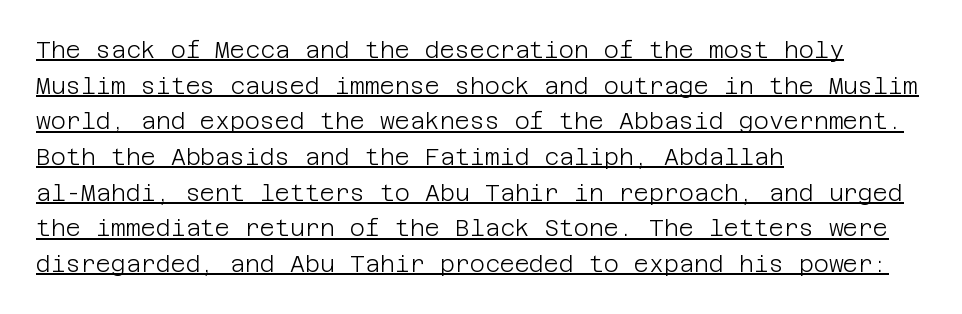
{"italic": "no", "bold": "no", "underline": "yes", "align": "left", "line_spacing": "normal", "line_spacing_ratio": 1.55, "letter_spacing": "normal", "letter_spacing_em": 0.0, "glyph_px": 23}
